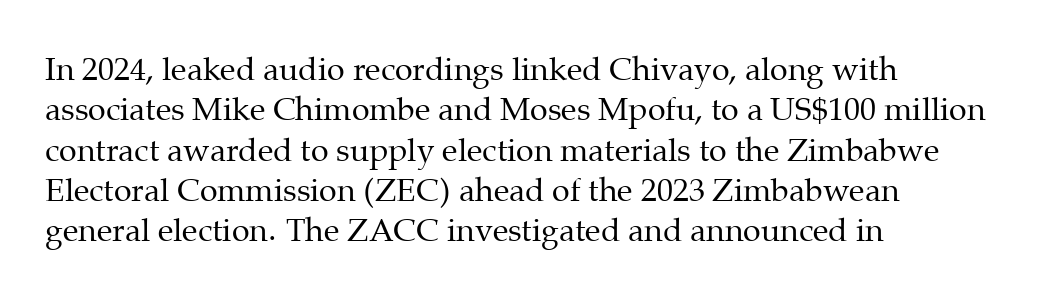
You could not count columns in this text — the font is proportionally spaced. Compared with a typical body face, this is equally light or lighter still. Each new line begins a customary step beneath the previous one. A roman cut, with each character standing at attention.
